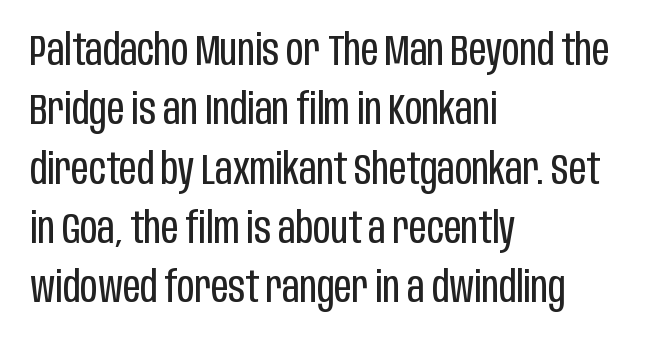
{"serif": "no", "italic": "no", "bold": "no", "weight": "regular", "width": "condensed", "stroke_contrast": "low", "x_height": "large", "monospaced": "no", "underline": "no", "align": "left", "line_spacing": "normal", "line_spacing_ratio": 1.38, "letter_spacing": "normal", "letter_spacing_em": 0.0, "glyph_px": 43}
